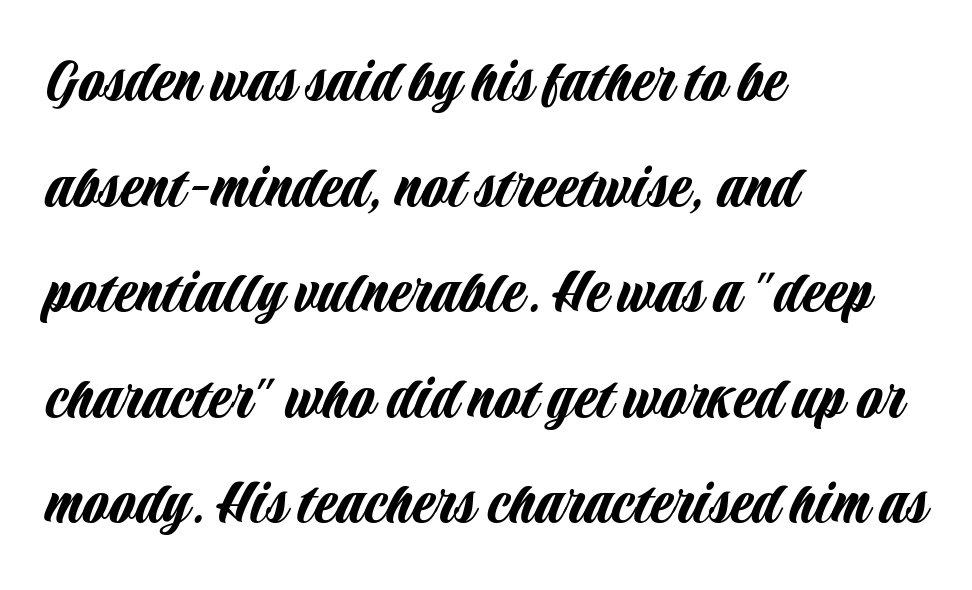
The area under the type is left untouched. A sans-serif font was chosen for this passage. Layout note: lines flush left. The face used here is proportionally spaced, like ordinary book or web type.
